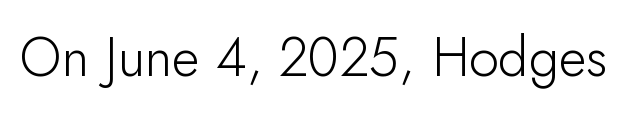
The image shows 54 px light sans-serif type, upright; set normal letter spacing, not underlined; low stroke contrast and a small x-height.
